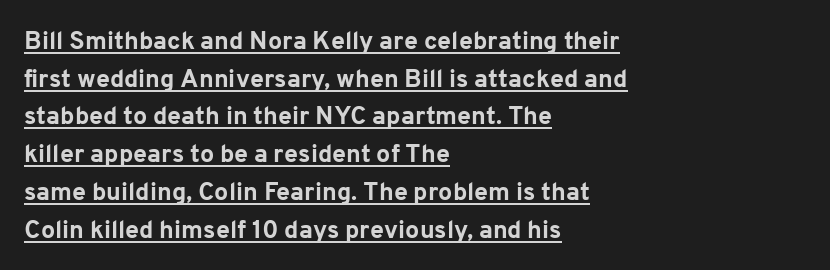
{"italic": "no", "bold": "yes", "underline": "yes", "align": "left", "line_spacing": "normal", "line_spacing_ratio": 1.51, "letter_spacing": "normal", "letter_spacing_em": 0.0, "glyph_px": 25}
